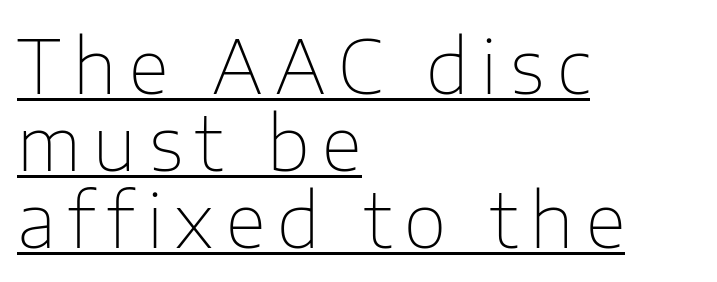
Each line of the rendering has a horizontal stroke beneath the glyphs. The rendering uses natural spacing where letterforms have individual widths. Observe the absence of serifs on each vertical stroke in this sample. Students, observe: this is what under-led, compact text looks like. Teacher's note: observe the even left margin — that is flush-left alignment.
